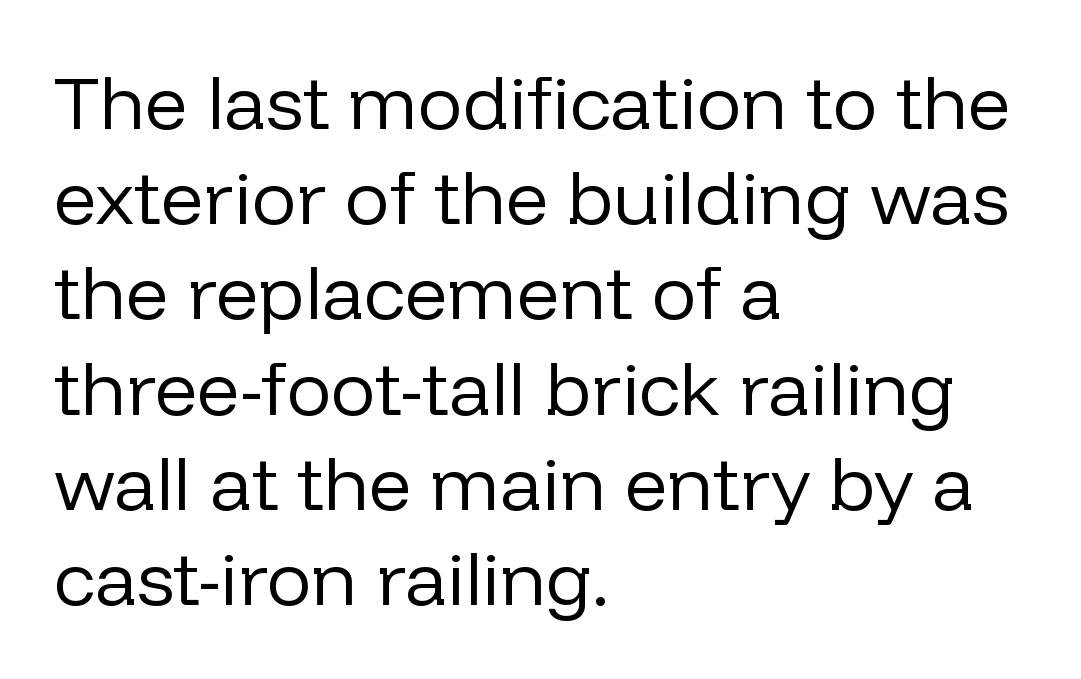
The rendering uses natural spacing where letterforms have individual widths. Weight: regular or lighter. The rows are spaced the way most documents space them. Left-aligned paragraph, ragged on the right.
